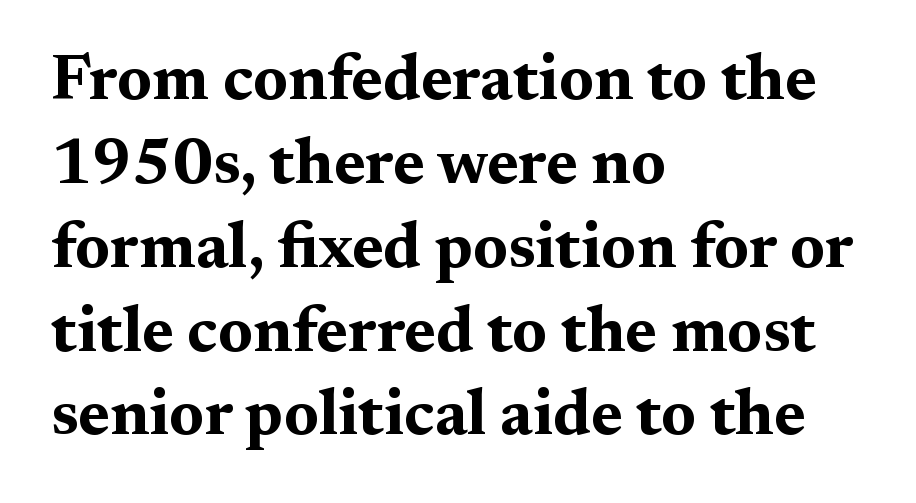
Beneath every word, the page is bare. Here the designer chose a conventional face with non-uniform glyph widths. The vertical gap from one line to the next is medium. Is there any slant? The stems are plumb. The setting favours the left margin, as ordinary paragraphs usually do. Each word holds together tightly as a unit, with standard inter-letter gaps.
